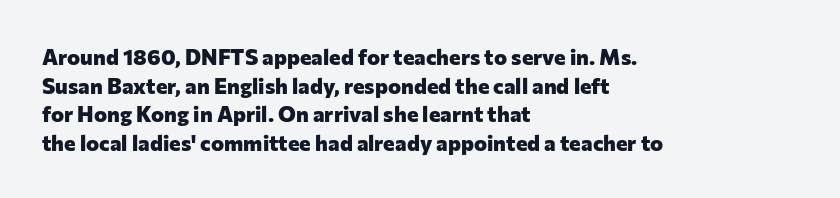
{"italic": "no", "bold": "yes", "underline": "no", "align": "left", "line_spacing": "normal", "line_spacing_ratio": 1.3, "letter_spacing": "normal", "letter_spacing_em": 0.0, "glyph_px": 22}
